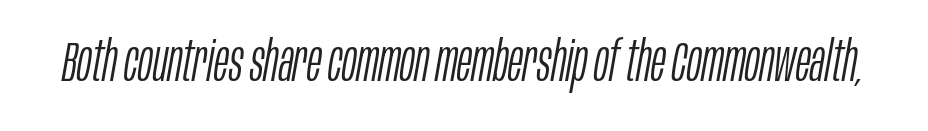
The image shows 56 px light, condensed type, italic (leaning right); set normal letter spacing, not underlined; low stroke contrast and a large x-height.
